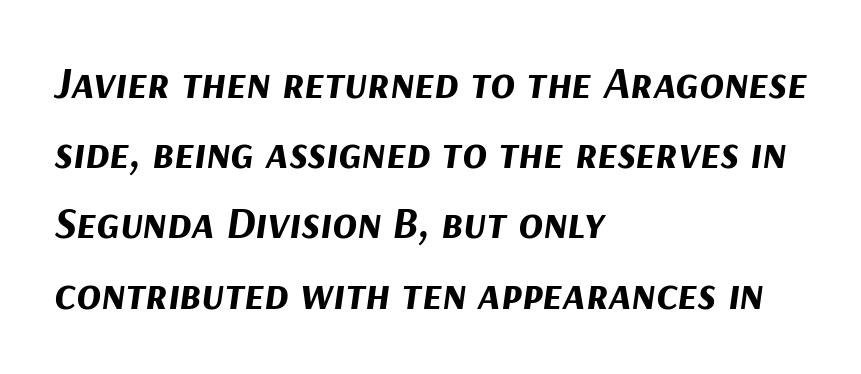
The line texture is even and compact thanks to regular tracking. Honestly, the row spacing looks completely unremarkable. Just letters on the line, the space beneath them empty. The whole block is typeset with a tilt. Think of a printed novel: that variable character pitch is what you see here.
